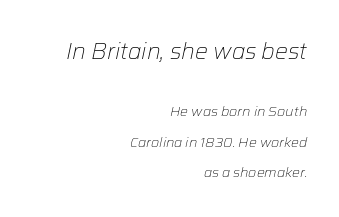
Stroke thickness stays within the range of a standard reading face or lighter. The earlier block is typeset at a bigger size than the later block. This block would shrink considerably if given ordinary leading; it's expanded now. When letters slant like this, we call the style italic. The specimen omits any rule beneath the text block's lines. Compared with a flush-left layout, this one pins lines to the opposite, right side.
